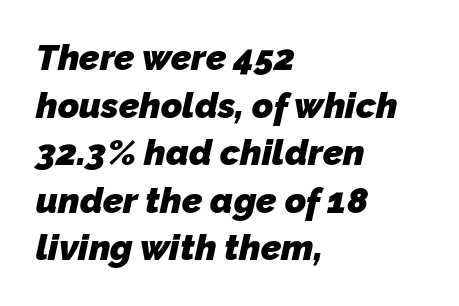
The image shows 36 px heavy sans-serif type; set left-aligned, normal line spacing (1.32x), normal letter spacing, not underlined; low stroke contrast and a medium x-height.
